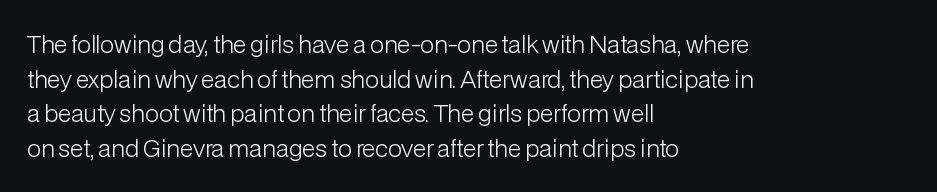
Q: Is the text bold? A: No.
Q: Is the text italic (slanted)? A: No, it is upright.
Q: Is the text underlined? A: No.
Q: How is the paragraph aligned? A: Left-aligned.
Q: Is the spacing between letters normal or unusually wide? A: Normal.
Q: Is the spacing between lines tight, normal or loose? A: Normal.
